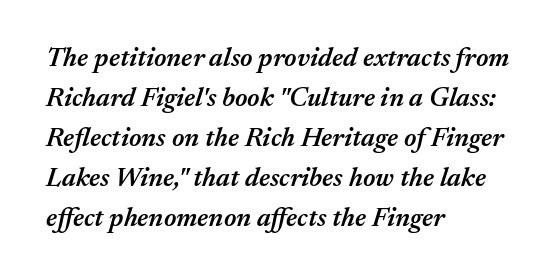
The image shows 27 px text type, italic (leaning right); set left-aligned, normal line spacing (1.48x), normal letter spacing, not underlined.
